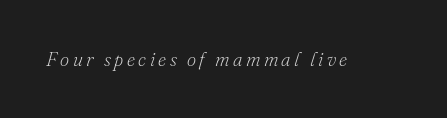
{"italic": "yes", "lean": "right", "slant_degrees": 16, "bold": "no", "underline": "no", "glyph_px": 20}
